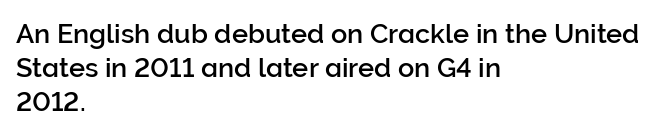
Q: Is the text italic (slanted)? A: No, it is upright.
Q: Is the text underlined? A: No.
Q: How is the paragraph aligned? A: Left-aligned.
Q: Is the spacing between letters normal or unusually wide? A: Normal.
Q: Is the spacing between lines tight, normal or loose? A: Normal.
